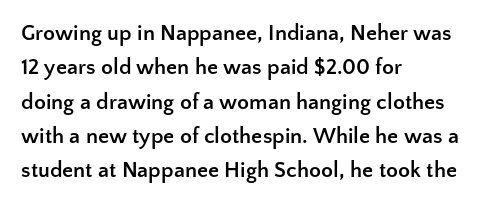
Upright lettering throughout. Just letters on the line, the space beneath them empty. The vertical gap from one line to the next is medium. Strong, thick strokes mark this as bold type. Short and long lines alike share a common starting point at left.
